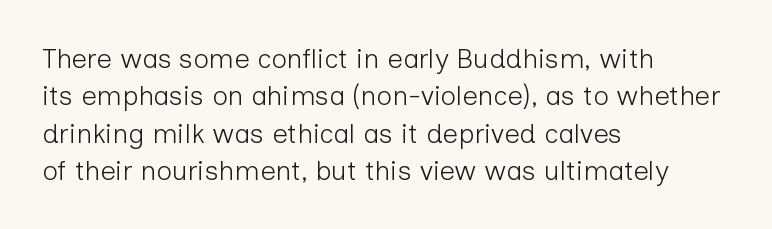
The image shows 27 px text type, upright; set left-aligned, normal line spacing (1.38x), normal letter spacing, not underlined.
